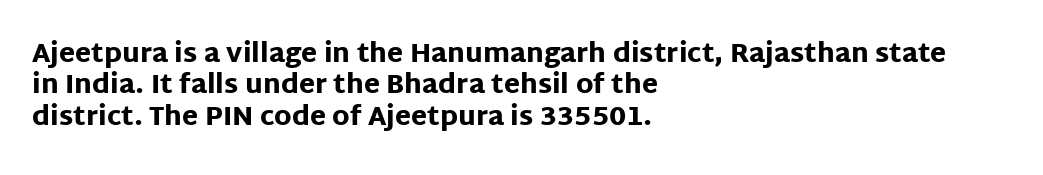
{"italic": "no", "bold": "yes", "underline": "no", "align": "left", "line_spacing_ratio": 1.21, "letter_spacing": "normal", "letter_spacing_em": 0.0, "glyph_px": 26}
